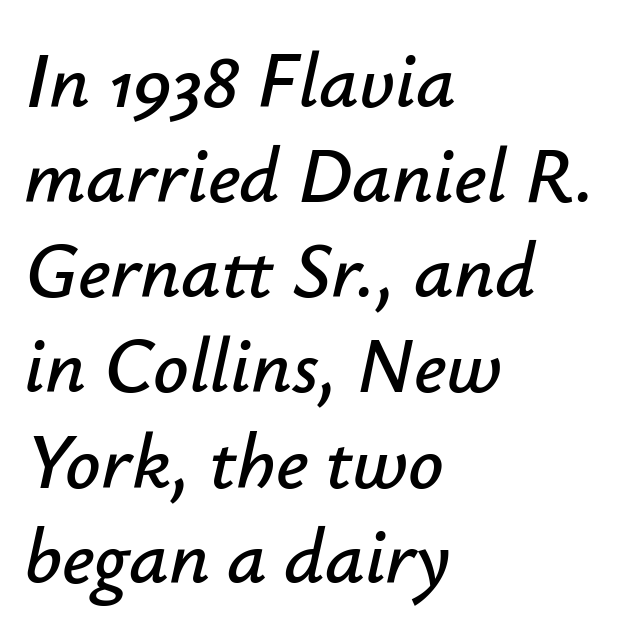
{"italic": "yes", "lean": "right", "slant_degrees": 12, "width": "normal", "stroke_contrast": "low", "x_height": "small", "monospaced": "no", "underline": "no", "align": "left", "line_spacing_ratio": 1.22, "letter_spacing": "normal", "letter_spacing_em": 0.0, "glyph_px": 78}
